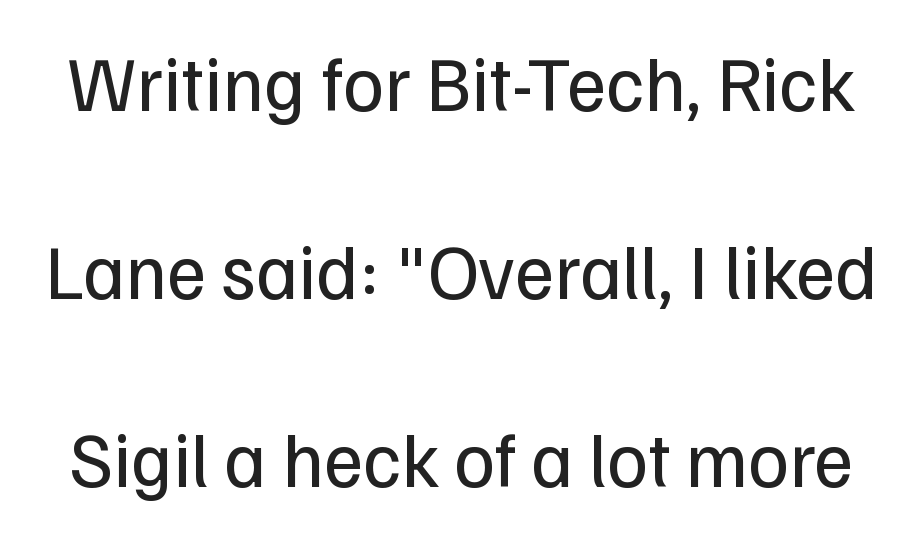
The image shows 77 px regular-weight sans-serif type, upright; set loose line spacing (2.44x), normal letter spacing, not underlined; low stroke contrast and a medium x-height.
